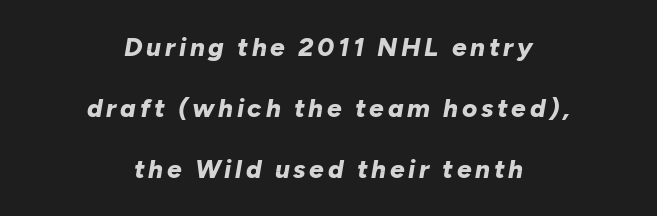
Q: Is the text bold? A: Yes.
Q: Is the text italic (slanted)? A: Yes, it leans right by about 10 degrees.
Q: Is the text underlined? A: No.
Q: How is the paragraph aligned? A: Centered.
Q: Is the spacing between lines tight, normal or loose? A: Loose.
